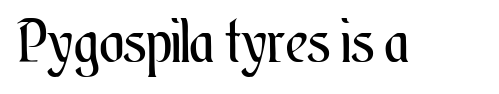
The image shows 59 px regular-weight, condensed type, upright; set normal letter spacing, not underlined; medium stroke contrast and a small x-height.
